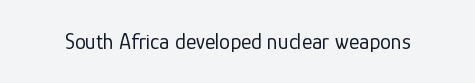
Q: Is the text bold? A: No.
Q: Is the text italic (slanted)? A: No, it is upright.
Q: Is the text underlined? A: No.
Q: Is the spacing between letters normal or unusually wide? A: Normal.
